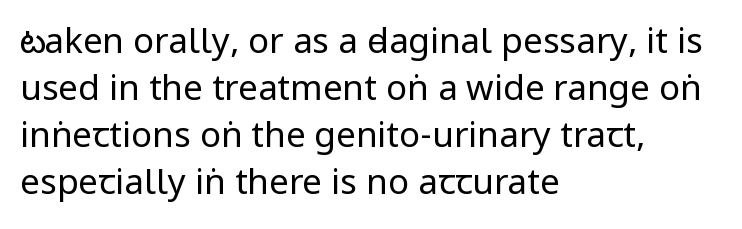
The image shows 35 px regular-weight, condensed sans-serif type, upright; set left-aligned, normal line spacing (1.34x), normal letter spacing, not underlined; low stroke contrast.
